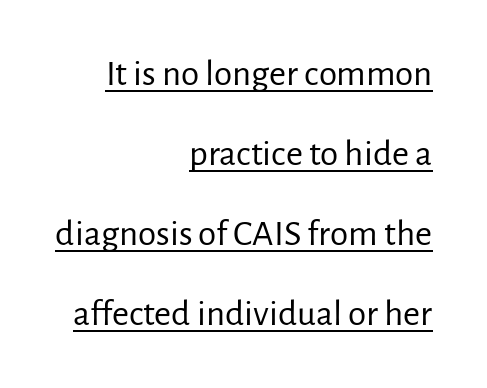
Q: Is the text bold? A: No.
Q: Is the text italic (slanted)? A: No, it is upright.
Q: Is the typeface a serif or a sans-serif typeface? A: Sans-serif.
Q: Is the text underlined? A: Yes.
Q: How is the paragraph aligned? A: Right-aligned.
Q: Is the spacing between letters normal or unusually wide? A: Normal.
Q: Is the spacing between lines tight, normal or loose? A: Loose.
Q: Width (condensed, normal, or wide)? A: Normal.
Q: Stroke contrast? A: Low.
Q: x-height? A: Medium.
Q: Monospaced? A: No.
